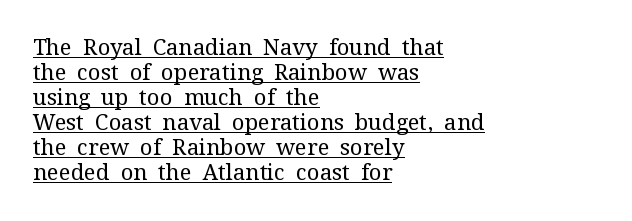
{"italic": "no", "bold": "no", "underline": "yes", "align": "left", "line_spacing": "tight", "line_spacing_ratio": 1.14, "letter_spacing": "normal", "letter_spacing_em": 0.0, "glyph_px": 22}
